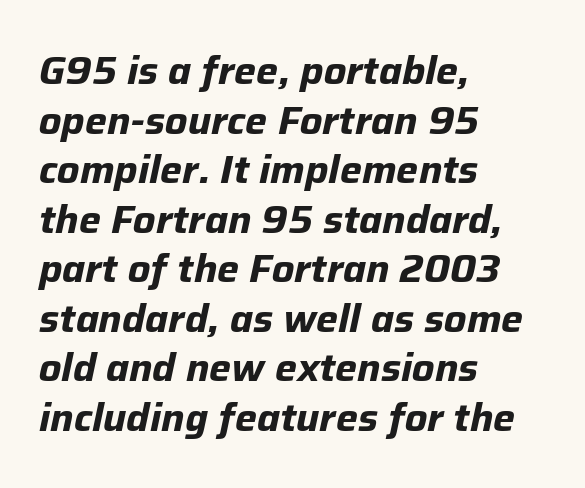
Weight: bold. Successive baselines arrive at the customary interval. Is this a fixed-width face? No — the glyphs have proportional, varying widths. The foot of each line stays bare and open. Look at the tracking — it's just the regular setting, nothing added. Left-aligned paragraph, ragged on the right.
